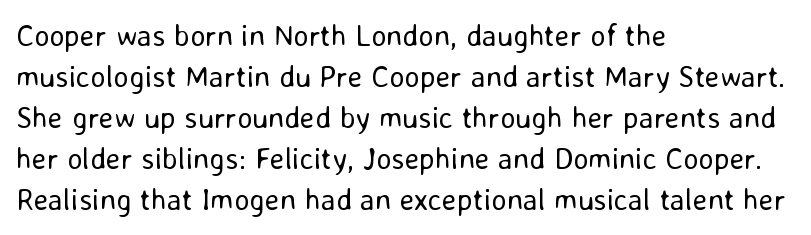
The image shows 30 px regular-weight sans-serif type, upright; set left-aligned, normal line spacing (1.37x), normal letter spacing, not underlined; low stroke contrast and a medium x-height.
